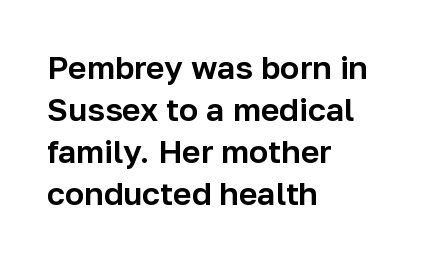
Q: Is the text italic (slanted)? A: No, it is upright.
Q: Is the typeface a serif or a sans-serif typeface? A: Sans-serif.
Q: Is the text underlined? A: No.
Q: How is the paragraph aligned? A: Left-aligned.
Q: Is the spacing between letters normal or unusually wide? A: Normal.
Q: Is the spacing between lines tight, normal or loose? A: Normal.
Q: Width (condensed, normal, or wide)? A: Normal.
Q: Stroke contrast? A: Low.
Q: x-height? A: Medium.
Q: Monospaced? A: No.
